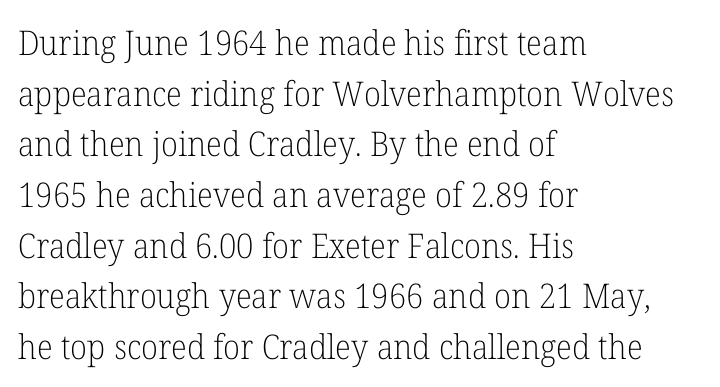
The image shows 34 px light serif type, upright; set left-aligned, normal line spacing (1.49x), normal letter spacing, not underlined; low stroke contrast and a medium x-height.
